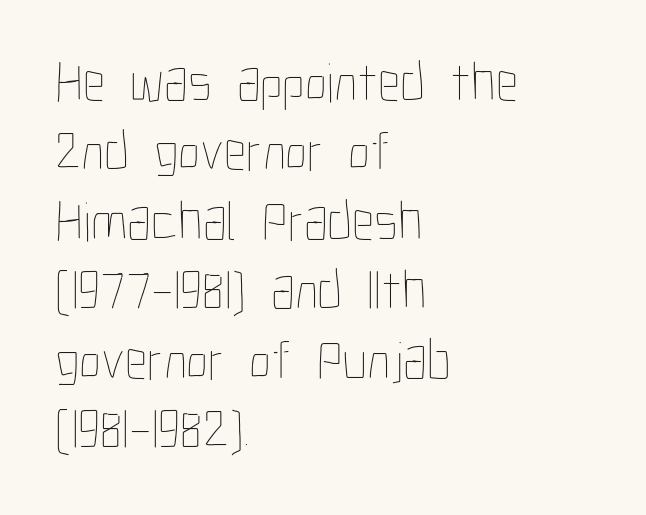
Q: Is the text bold? A: No.
Q: Is the text italic (slanted)? A: No, it is upright.
Q: Is the text underlined? A: No.
Q: How is the paragraph aligned? A: Left-aligned.
Q: Is the spacing between letters normal or unusually wide? A: Normal.
Q: Width (condensed, normal, or wide)? A: Condensed.
Q: Stroke contrast? A: Low.
Q: x-height? A: Medium.
Q: Monospaced? A: No.
